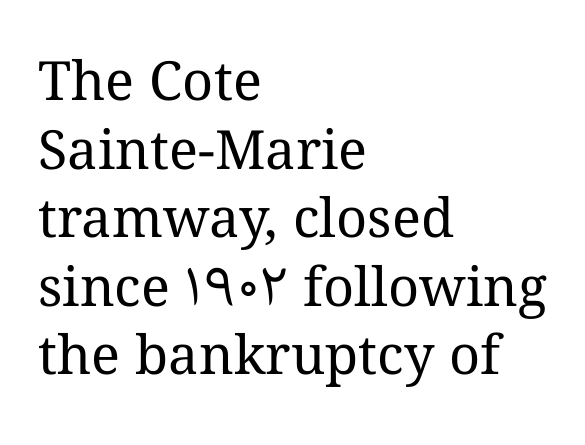
Q: Is the text bold? A: No.
Q: Is the text italic (slanted)? A: No, it is upright.
Q: Is the text underlined? A: No.
Q: How is the paragraph aligned? A: Left-aligned.
Q: Is the spacing between letters normal or unusually wide? A: Normal.
Q: Is the spacing between lines tight, normal or loose? A: Normal.
Q: Width (condensed, normal, or wide)? A: Normal.
Q: Stroke contrast? A: Medium.
Q: x-height? A: Medium.
Q: Monospaced? A: No.
